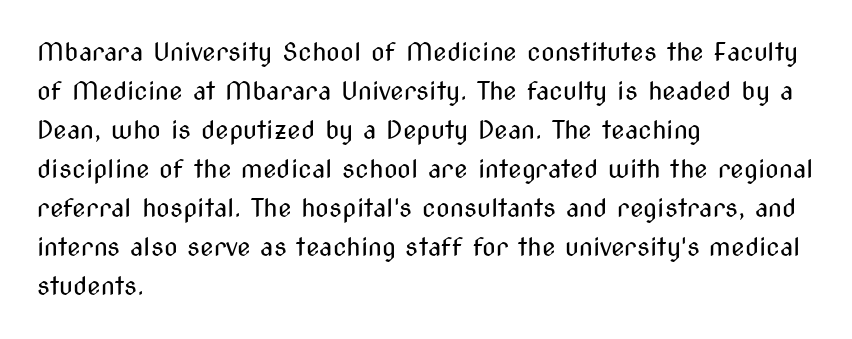
Q: Is the text bold? A: No.
Q: Is the text italic (slanted)? A: No, it is upright.
Q: Is the text underlined? A: No.
Q: How is the paragraph aligned? A: Left-aligned.
Q: Is the spacing between letters normal or unusually wide? A: Normal.
Q: Is the spacing between lines tight, normal or loose? A: Normal.
